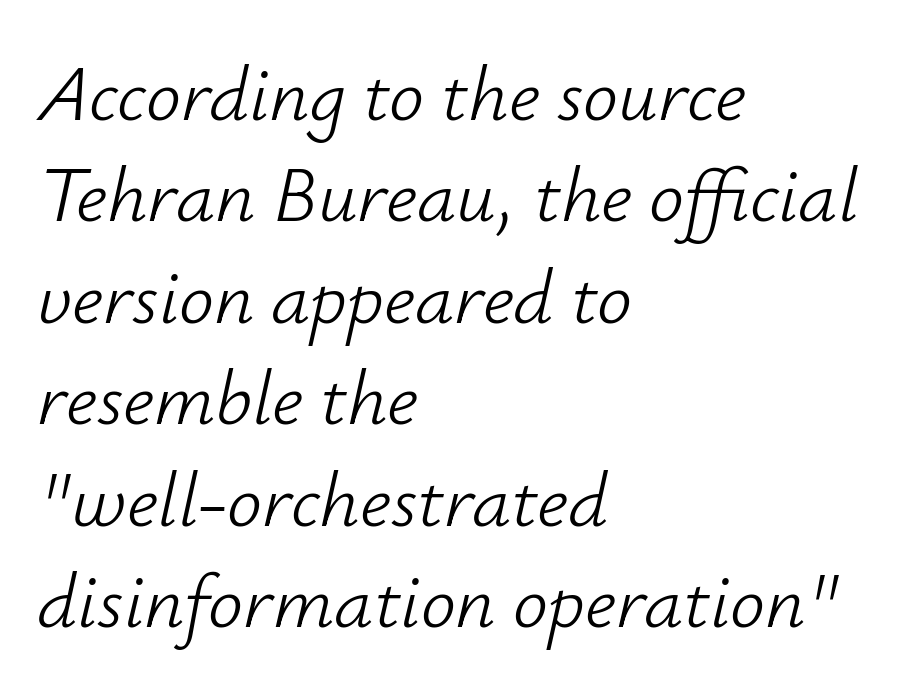
Weight: not bold — regular or lighter. In terms of leading, this rendering sits right in the middle. The strip under each line holds only bare page. Here the designer chose a conventional face with non-uniform glyph widths. Tall strokes in this sample are angled rather than plumb. Default kerning and tracking; the words read as compact shapes.
